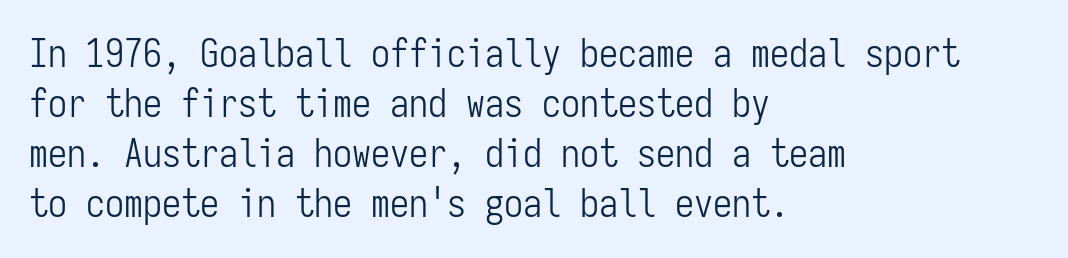
Q: Is the text bold? A: No.
Q: Is the text italic (slanted)? A: No, it is upright.
Q: Is the typeface a serif or a sans-serif typeface? A: Sans-serif.
Q: Is the text underlined? A: No.
Q: How is the paragraph aligned? A: Left-aligned.
Q: Is the spacing between letters normal or unusually wide? A: Normal.
Q: Is the spacing between lines tight, normal or loose? A: Normal.
Q: Width (condensed, normal, or wide)? A: Condensed.
Q: Stroke contrast? A: Low.
Q: x-height? A: Medium.
Q: Monospaced? A: Yes.
